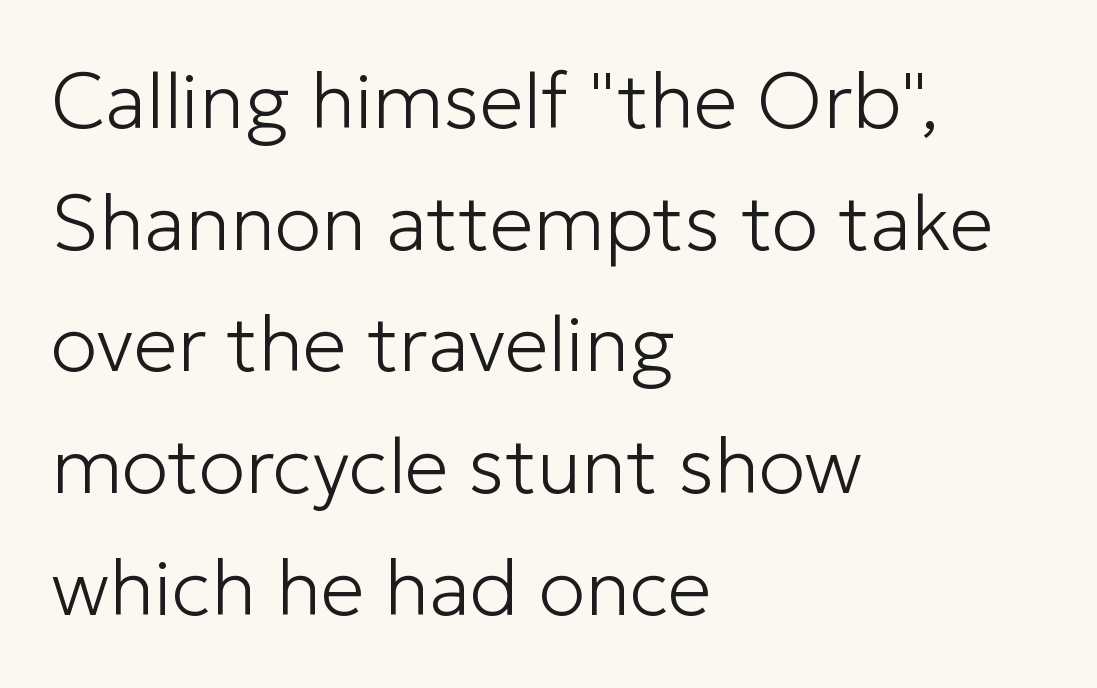
The image shows 78 px light sans-serif type, upright; set left-aligned, normal line spacing (1.56x), normal letter spacing, not underlined; low stroke contrast and a medium x-height.
